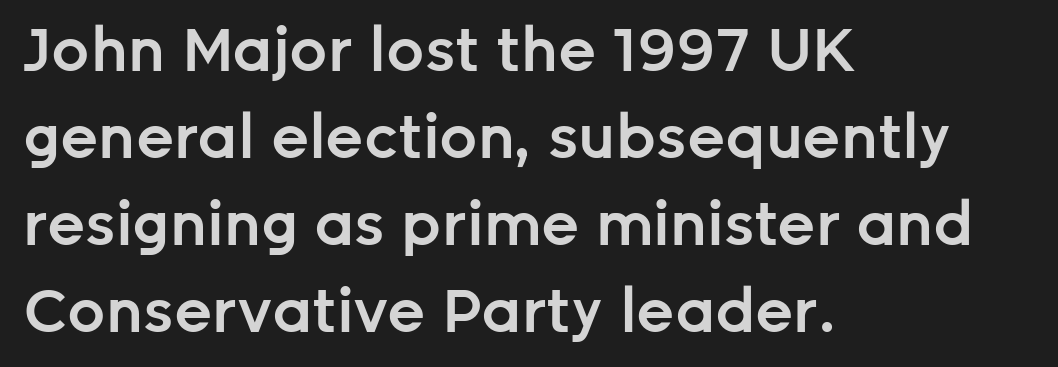
The image shows 60 px semibold sans-serif type, upright; set left-aligned, normal line spacing (1.45x), normal letter spacing, not underlined; low stroke contrast and a medium x-height.
